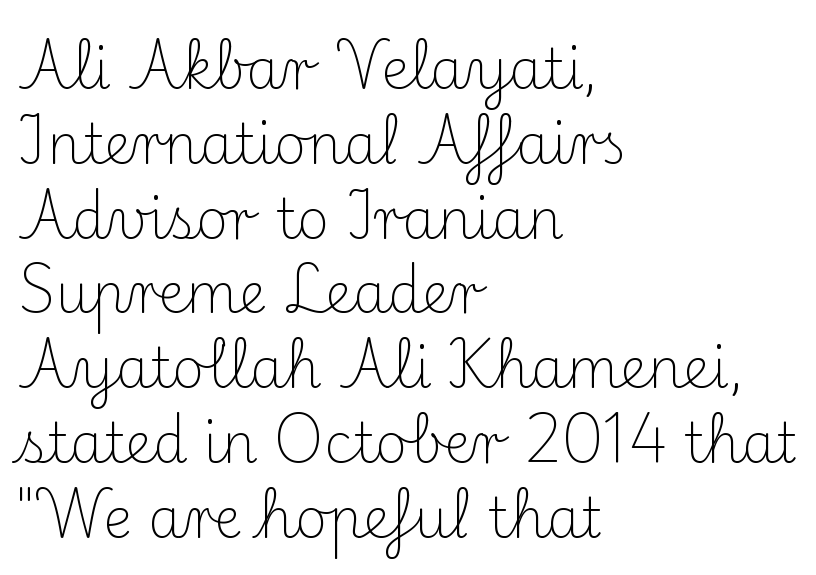
The image shows 55 px light serif type, upright; set left-aligned, normal line spacing (1.36x), normal letter spacing, not underlined; medium stroke contrast and a small x-height.
